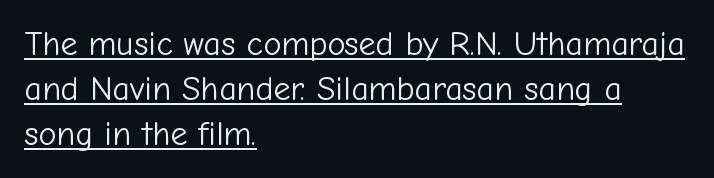
The image shows 34 px light sans-serif type, upright; set left-aligned, normal line spacing (1.32x), normal letter spacing, underlined; low stroke contrast and a medium x-height.
